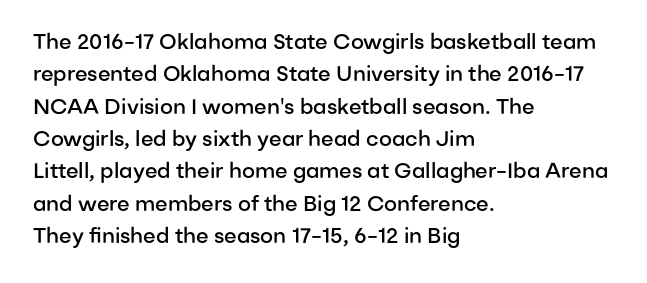
Q: Is the text bold? A: Semi-bold.
Q: Is the text italic (slanted)? A: No, it is upright.
Q: Is the text underlined? A: No.
Q: How is the paragraph aligned? A: Left-aligned.
Q: Is the spacing between letters normal or unusually wide? A: Normal.
Q: Is the spacing between lines tight, normal or loose? A: Normal.
